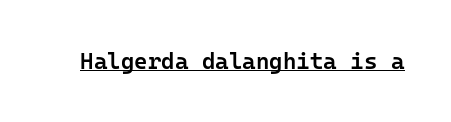
The image shows 23 px text type, upright; set normal letter spacing, underlined.
